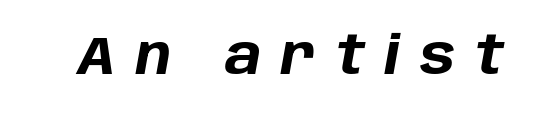
Q: Is the text bold? A: Yes.
Q: Is the text italic (slanted)? A: Yes, it leans right by about 10 degrees.
Q: Is the text underlined? A: No.
Q: Is the spacing between letters normal or unusually wide? A: Unusually wide.
Q: Width (condensed, normal, or wide)? A: Normal.
Q: Stroke contrast? A: Low.
Q: x-height? A: Large.
Q: Monospaced? A: No.
